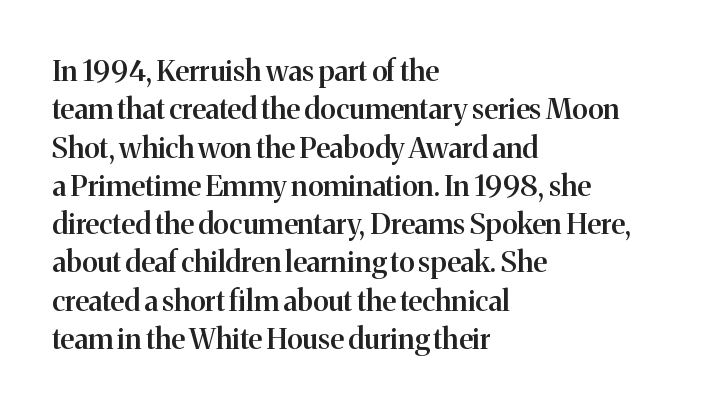
The image shows 29 px semibold serif type, upright; set left-aligned, normal line spacing (1.32x), normal letter spacing, not underlined; medium stroke contrast and a medium x-height.
